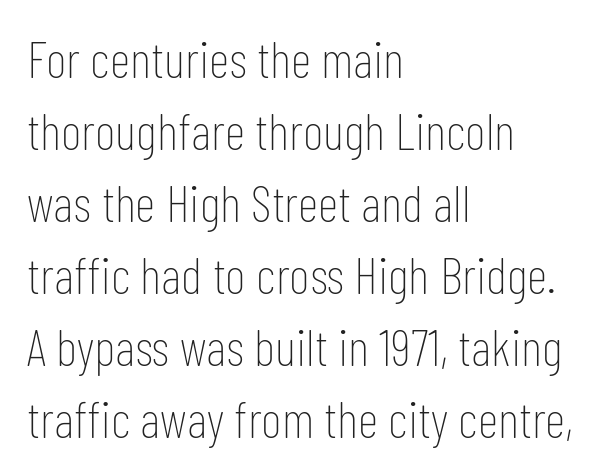
Grotesque or geometric, the face here clearly has no serifs. No italicization has been applied; the sample stays upright. Clear beneath every line of the passage. The strokes carry an ordinary text weight at most. Line beginnings align vertically; line endings do not.
